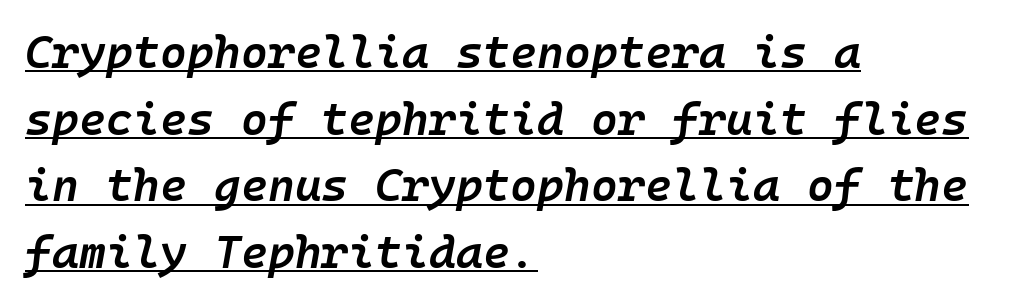
Q: Is the text bold? A: Semi-bold.
Q: Is the text italic (slanted)? A: Yes, it leans right by about 10 degrees.
Q: Is the text underlined? A: Yes.
Q: How is the paragraph aligned? A: Left-aligned.
Q: Is the spacing between letters normal or unusually wide? A: Normal.
Q: Is the spacing between lines tight, normal or loose? A: Normal.
Q: Width (condensed, normal, or wide)? A: Normal.
Q: Stroke contrast? A: Low.
Q: x-height? A: Medium.
